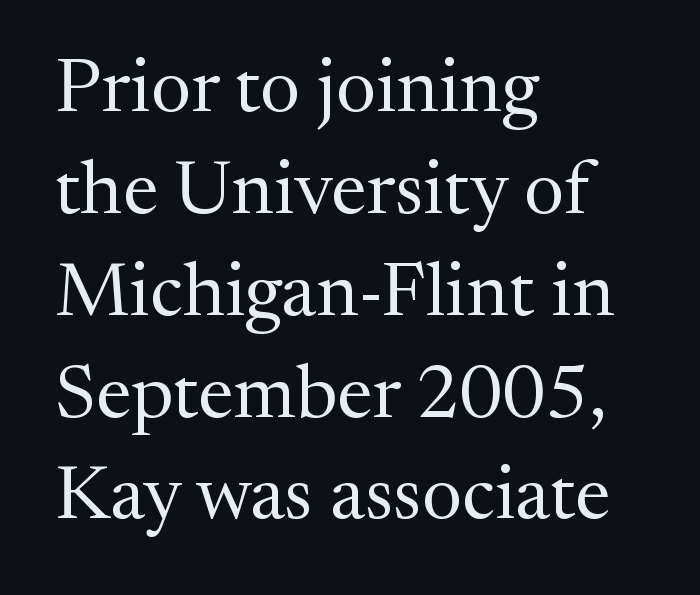
The image shows 76 px regular-weight serif type, upright; set left-aligned, normal line spacing (1.34x), normal letter spacing, not underlined; medium stroke contrast and a medium x-height.
